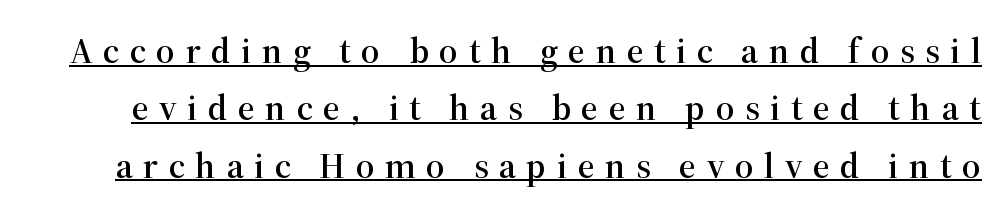
{"serif": "yes", "italic": "no", "width": "normal", "stroke_contrast": "high", "x_height": "medium", "monospaced": "no", "underline": "yes", "line_spacing": "normal", "line_spacing_ratio": 1.55, "letter_spacing": "wide", "letter_spacing_em": 0.28, "glyph_px": 37}
